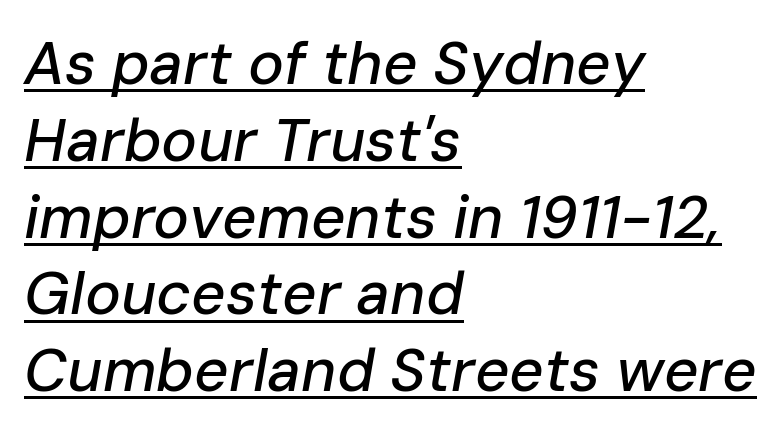
Q: Is the text italic (slanted)? A: Yes, it leans right by about 10 degrees.
Q: Is the text underlined? A: Yes.
Q: How is the paragraph aligned? A: Left-aligned.
Q: Is the spacing between letters normal or unusually wide? A: Normal.
Q: Is the spacing between lines tight, normal or loose? A: Normal.
Q: Width (condensed, normal, or wide)? A: Normal.
Q: Stroke contrast? A: Low.
Q: x-height? A: Medium.
Q: Monospaced? A: No.
